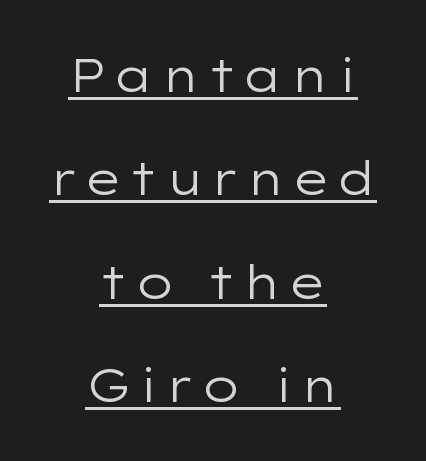
Do the letters lean? They stand straight. The letters advance in unequal steps, a hallmark of proportional type. You could fit nearly another row in the gap between these rows. Quick note: underline on.
